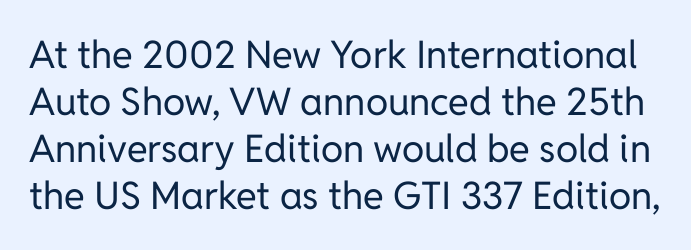
The image shows 38 px regular-weight sans-serif type, upright; set line spacing 1.24x, normal letter spacing, not underlined; low stroke contrast and a medium x-height.
